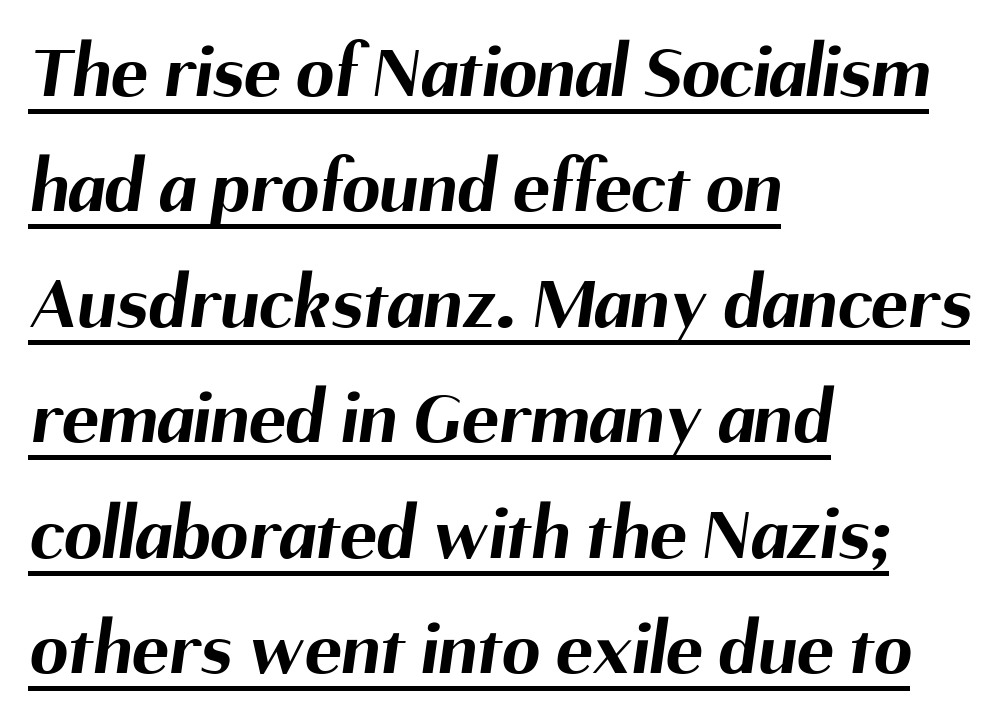
Q: Is the text bold? A: Yes.
Q: Is the typeface a serif or a sans-serif typeface? A: Sans-serif.
Q: Is the text underlined? A: Yes.
Q: How is the paragraph aligned? A: Left-aligned.
Q: Is the spacing between letters normal or unusually wide? A: Normal.
Q: Is the spacing between lines tight, normal or loose? A: Normal.
Q: Width (condensed, normal, or wide)? A: Normal.
Q: Stroke contrast? A: Medium.
Q: x-height? A: Medium.
Q: Monospaced? A: No.
